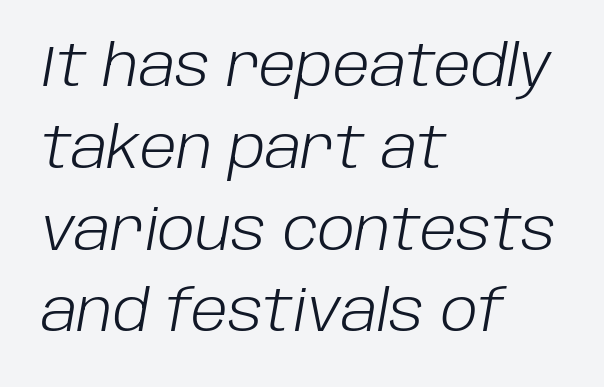
Q: Is the text bold? A: No.
Q: Is the text italic (slanted)? A: Yes, it leans right by about 10 degrees.
Q: Is the text underlined? A: No.
Q: How is the paragraph aligned? A: Left-aligned.
Q: Is the spacing between letters normal or unusually wide? A: Normal.
Q: Is the spacing between lines tight, normal or loose? A: Normal.
Q: Width (condensed, normal, or wide)? A: Normal.
Q: Stroke contrast? A: Low.
Q: x-height? A: Large.
Q: Monospaced? A: No.
